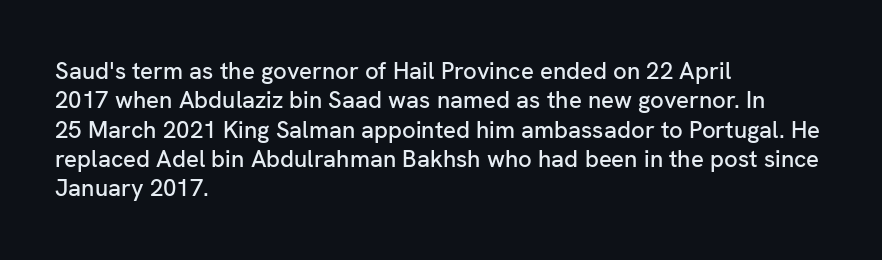
The lettering stays uniformly vertical, giving the passage a roman look. The letterforms sit shoulder to shoulder at normal distance. The setting favours the left margin, as ordinary paragraphs usually do. Decoration check: the copy has no underline.
